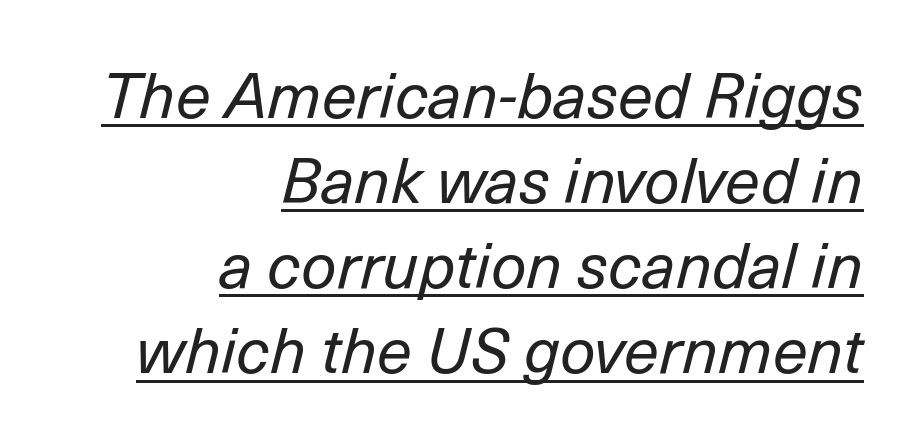
Each letter keeps its own natural width here, so spacing adapts to shape. Slant detected: the letters are inclined. The rendering anchors every line to the right-hand side. Each stroke keeps to a modest, everyday thickness or less. The horizontal fit of the characters is conventional and even.
